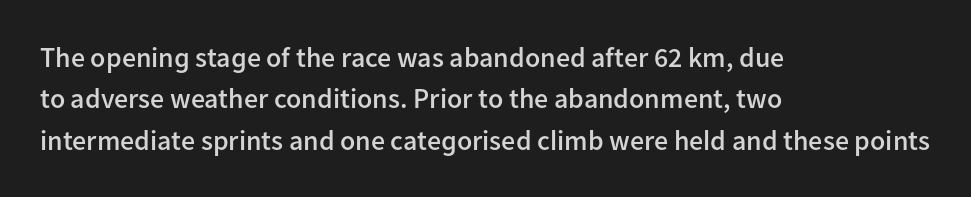
The image shows 28 px semibold sans-serif type, upright; set left-aligned, normal line spacing (1.48x), normal letter spacing, not underlined; low stroke contrast and a medium x-height.
